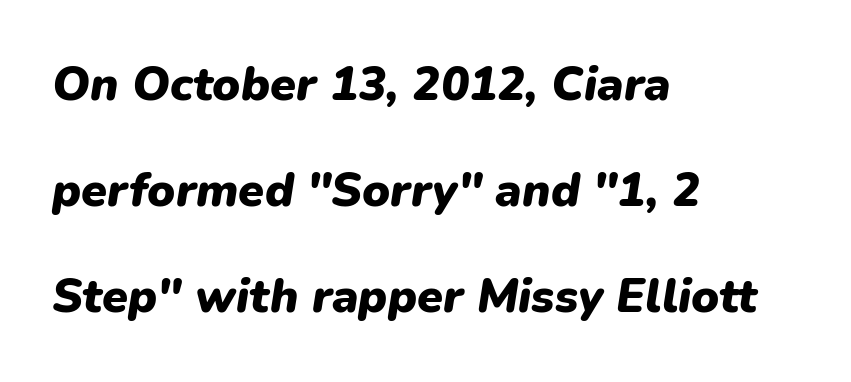
The image shows 47 px heavy type, italic (leaning right); set left-aligned, loose line spacing (2.26x), normal letter spacing, not underlined; low stroke contrast and a medium x-height.
